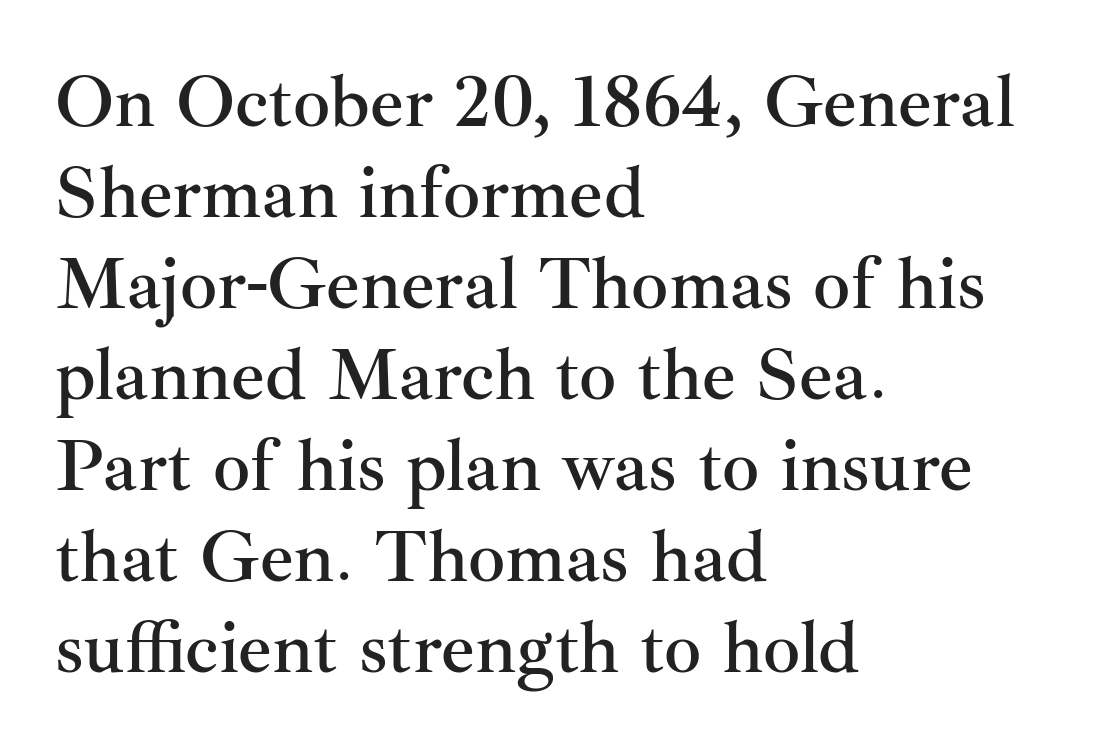
Q: Is the text italic (slanted)? A: No, it is upright.
Q: Is the typeface a serif or a sans-serif typeface? A: Serif.
Q: Is the text underlined? A: No.
Q: How is the paragraph aligned? A: Left-aligned.
Q: Is the spacing between letters normal or unusually wide? A: Normal.
Q: Width (condensed, normal, or wide)? A: Normal.
Q: Stroke contrast? A: Medium.
Q: x-height? A: Small.
Q: Monospaced? A: No.
